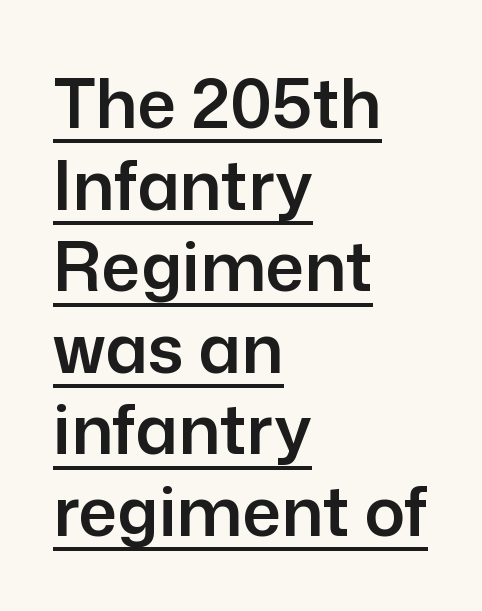
Q: Is the text italic (slanted)? A: No, it is upright.
Q: Is the typeface a serif or a sans-serif typeface? A: Sans-serif.
Q: Is the text underlined? A: Yes.
Q: How is the paragraph aligned? A: Left-aligned.
Q: Is the spacing between letters normal or unusually wide? A: Normal.
Q: Width (condensed, normal, or wide)? A: Normal.
Q: Stroke contrast? A: Low.
Q: x-height? A: Medium.
Q: Monospaced? A: No.
